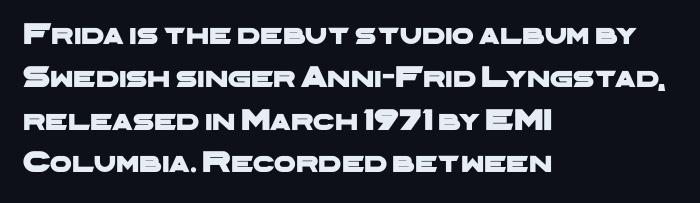
These lines stack with their left ends in a neat column. Typographically, this falls in the sans-serif category. The passage shown is typed in a proportional face where columns would drift. The space between consecutive lines is moderate. Between one letter and the next there's only the usual sliver of space. This rendering features lettering with no underline.
